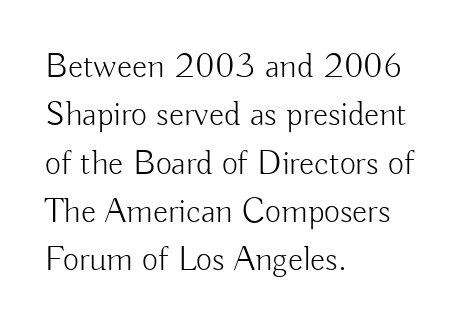
{"serif": "no", "italic": "no", "bold": "no", "weight": "light", "width": "normal", "stroke_contrast": "low", "x_height": "small", "monospaced": "no", "underline": "no", "align": "left", "line_spacing": "normal", "line_spacing_ratio": 1.38, "letter_spacing": "normal", "letter_spacing_em": 0.0, "glyph_px": 35}
